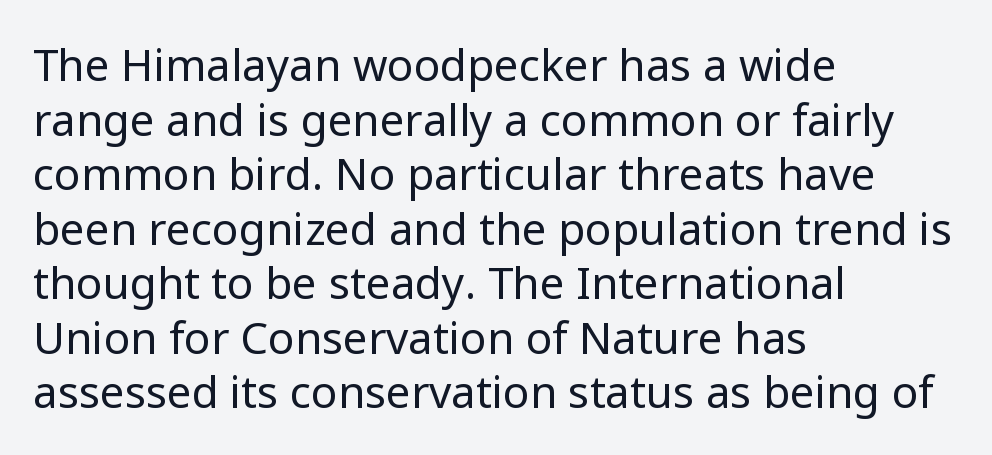
Q: Is the text bold? A: No.
Q: Is the text italic (slanted)? A: No, it is upright.
Q: Is the typeface a serif or a sans-serif typeface? A: Sans-serif.
Q: Is the text underlined? A: No.
Q: How is the paragraph aligned? A: Left-aligned.
Q: Is the spacing between letters normal or unusually wide? A: Normal.
Q: Width (condensed, normal, or wide)? A: Normal.
Q: Stroke contrast? A: Low.
Q: x-height? A: Medium.
Q: Monospaced? A: No.
